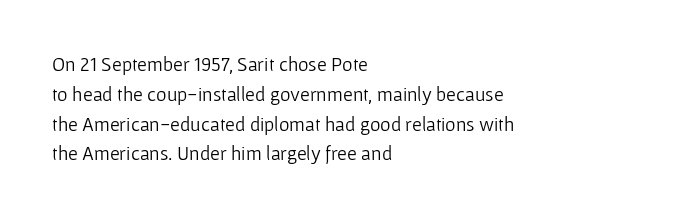
{"italic": "no", "bold": "no", "underline": "no", "align": "left", "line_spacing": "normal", "line_spacing_ratio": 1.49, "letter_spacing": "normal", "letter_spacing_em": 0.0, "glyph_px": 20}
